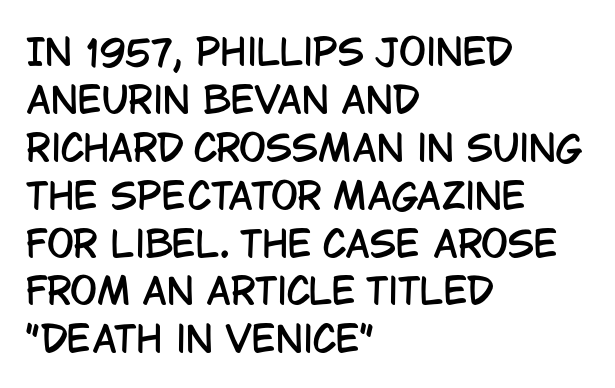
The image shows 36 px condensed sans-serif type, upright; set left-aligned, normal line spacing (1.33x), normal letter spacing, not underlined; low stroke contrast and a large x-height.
